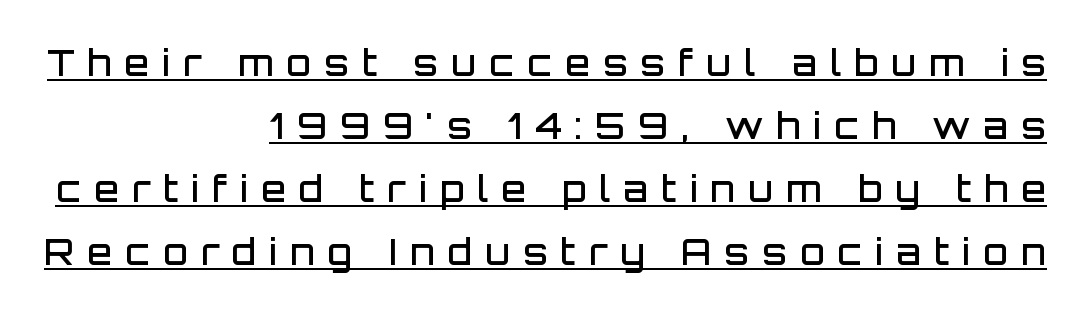
{"serif": "no", "italic": "no", "bold": "semi", "weight": "semibold", "width": "normal", "stroke_contrast": "low", "x_height": "large", "monospaced": "no", "underline": "yes", "align": "right", "line_spacing_ratio": 1.75, "letter_spacing": "wide", "letter_spacing_em": 0.36, "glyph_px": 36}
